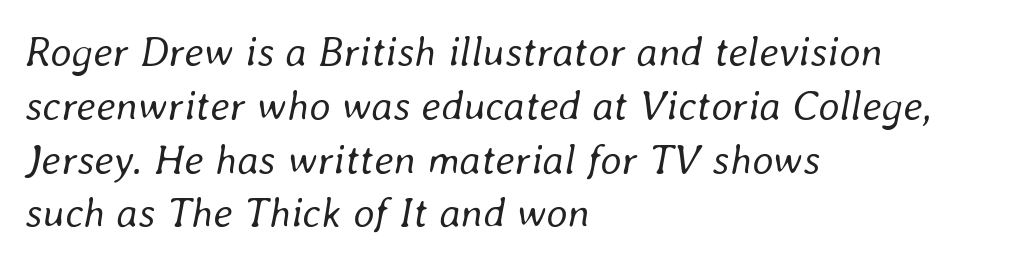
The text block is weighted toward the left margin, trailing off unevenly rightward. Nothing heavy about these letters — not bold at all. No extra tracking has been applied to these lines. Students, observe: this is what conventionally led text looks like. Spacing verdict: proportional, widths tailored to each character.
